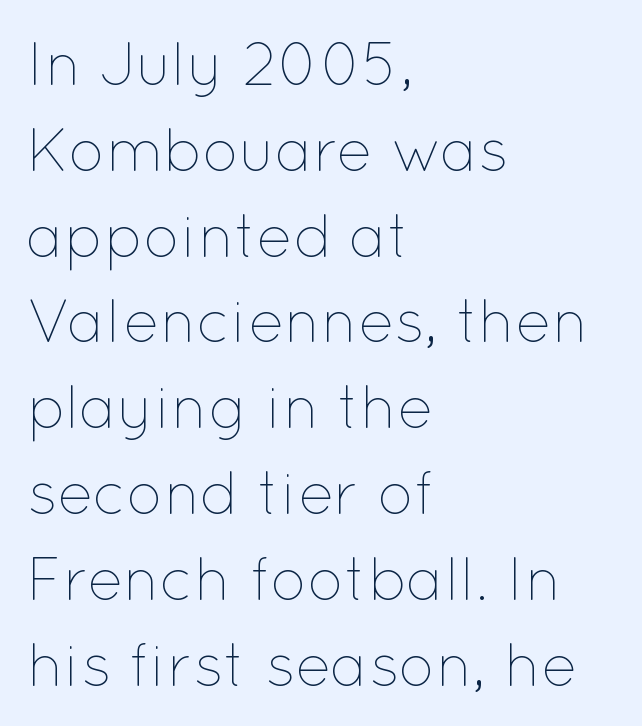
{"italic": "no", "bold": "no", "weight": "thin", "width": "normal", "stroke_contrast": "low", "x_height": "medium", "monospaced": "no", "underline": "no", "align": "left", "line_spacing": "normal", "line_spacing_ratio": 1.43, "letter_spacing": "normal", "letter_spacing_em": 0.0, "glyph_px": 60}
